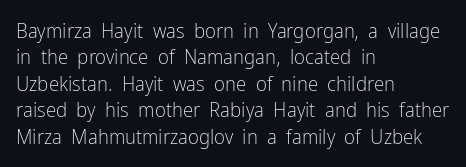
The rendering uses a moderate line-height, typical for paragraphs. Only glyphs here, with clear space below each row. The passage is arranged the way most books set body copy — flush left. Spacing between characters is what you'd get straight out of the box.
